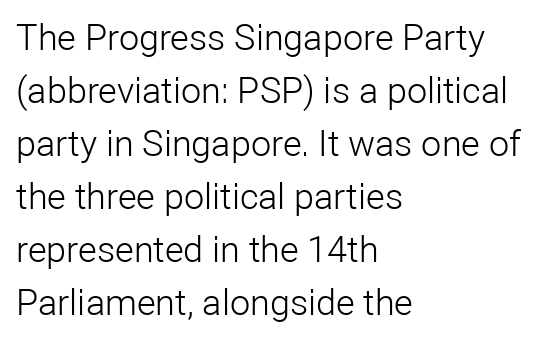
Q: Is the text bold? A: No.
Q: Is the text italic (slanted)? A: No, it is upright.
Q: Is the typeface a serif or a sans-serif typeface? A: Sans-serif.
Q: Is the text underlined? A: No.
Q: How is the paragraph aligned? A: Left-aligned.
Q: Is the spacing between letters normal or unusually wide? A: Normal.
Q: Is the spacing between lines tight, normal or loose? A: Normal.
Q: Width (condensed, normal, or wide)? A: Normal.
Q: Stroke contrast? A: Low.
Q: x-height? A: Medium.
Q: Monospaced? A: No.
